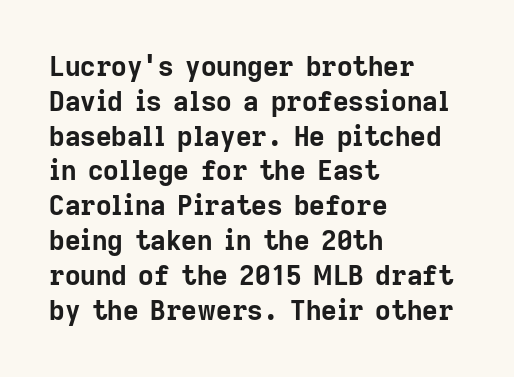
Q: Is the text bold? A: Yes.
Q: Is the text italic (slanted)? A: No, it is upright.
Q: Is the text underlined? A: No.
Q: How is the paragraph aligned? A: Left-aligned.
Q: Is the spacing between letters normal or unusually wide? A: Normal.
Q: Is the spacing between lines tight, normal or loose? A: Normal.
